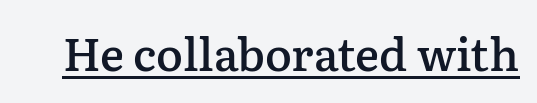
The image shows 45 px semibold serif type, upright; set normal letter spacing, underlined; low stroke contrast and a medium x-height.
